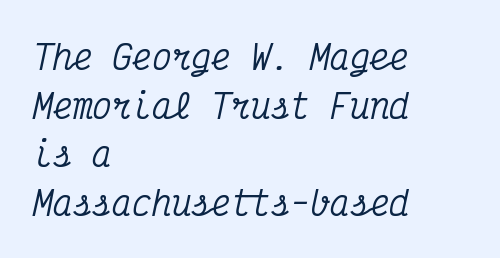
If you drew a line through each stem, it would be angled. The ragged edge is on the right, which tells us the setting is flush left. Every character here occupies the same horizontal width, giving the sample a typewriter-like rhythm. A typesetter would call this leading conventional body-copy spacing.
